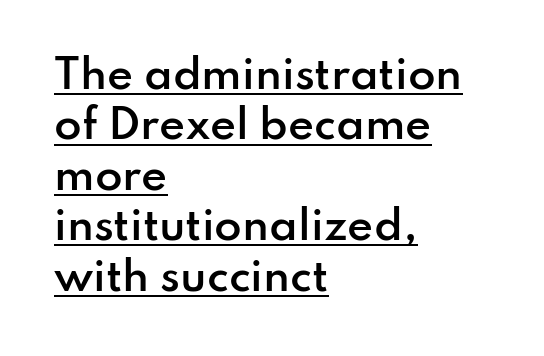
Stems and bowls a touch heavier than normal — semibold. Compared with typical body copy, the letter spacing here is the same. Every character sits straight up, as roman type does. The string is rendered with underlining switched on. Is this a fixed-width face? No — the glyphs have proportional, varying widths.
